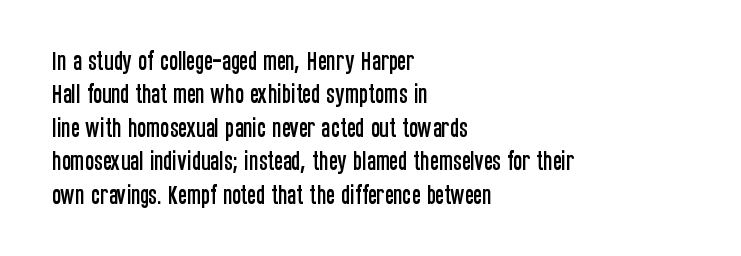
Nobody drew a line under any word here. A student would call this left alignment; a typographer would say flush left, rag right. Rendered with straight, roman letterforms. In terms of leading, this rendering sits right in the middle. Characters follow at the spacing the type designer built in.
